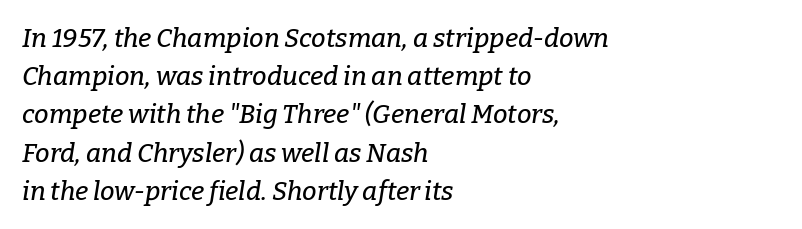
The image shows 26 px text type, italic (leaning right); set left-aligned, normal line spacing (1.47x), normal letter spacing, not underlined.
